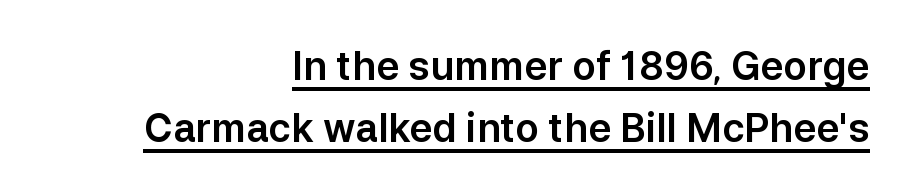
{"serif": "no", "italic": "no", "width": "normal", "stroke_contrast": "low", "x_height": "medium", "monospaced": "no", "underline": "yes", "align": "right", "line_spacing": "normal", "line_spacing_ratio": 1.58, "letter_spacing": "normal", "letter_spacing_em": 0.0, "glyph_px": 39}
